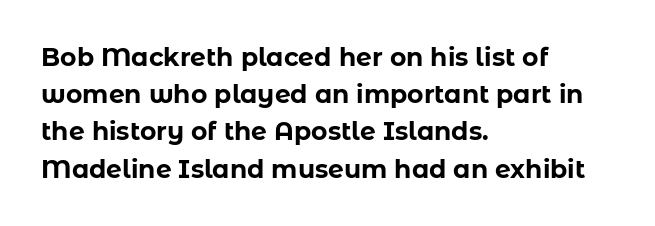
The image shows 25 px bold type, upright; set left-aligned, normal line spacing (1.49x), normal letter spacing, not underlined.
